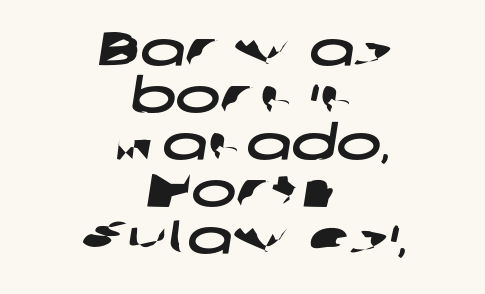
{"serif": "no", "width": "wide", "stroke_contrast": "low", "x_height": "medium", "monospaced": "no", "underline": "no", "align": "center", "line_spacing": "tight", "line_spacing_ratio": 0.98, "letter_spacing": "normal", "letter_spacing_em": 0.0, "glyph_px": 48}
